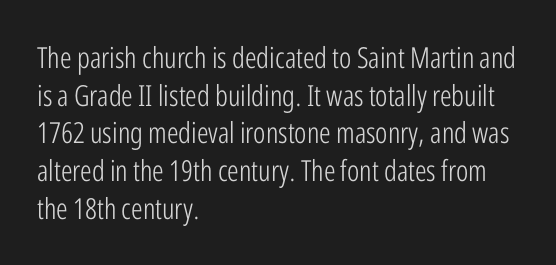
The image shows 29 px light, condensed sans-serif type, upright; set left-aligned, normal line spacing (1.3x), normal letter spacing, not underlined; low stroke contrast and a medium x-height.
